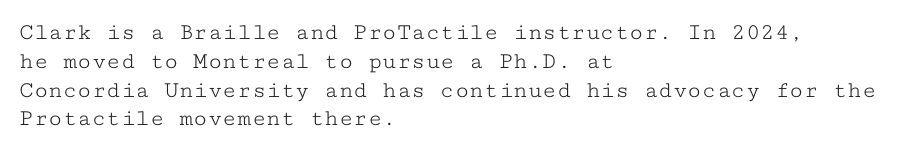
Horizontal alignment here is leftward, the default for most running prose. Is the stroke heavy? The answer is a plain regular-or-lighter. Posture: upright roman. The baseline area is clear. Between one letter and the next there's only the usual sliver of space.
